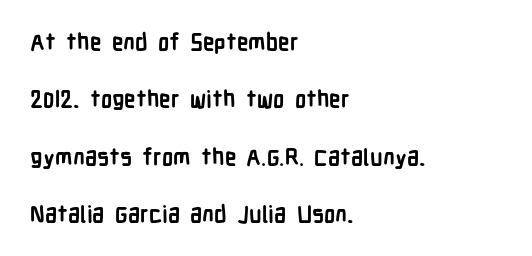
The line texture is even and compact thanks to regular tracking. The space directly below the letters is spotless. Bold? Absolutely — the strokes are thick and heavy. The typography opts for an upright posture over an oblique one. Compared with typical paragraphs, the rows here are farther apart. A student would call this left alignment; a typographer would say flush left, rag right.
